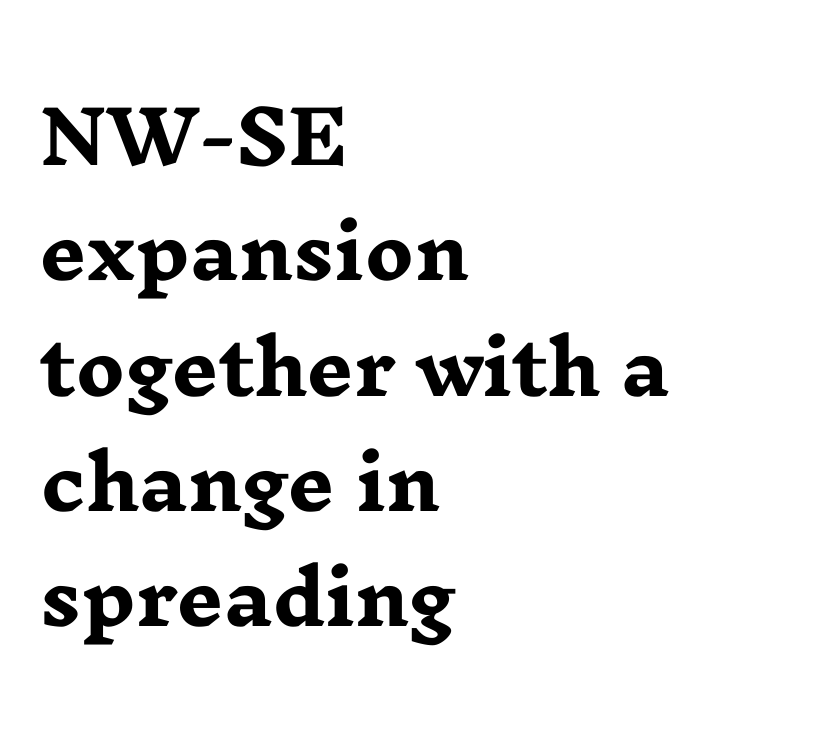
The image shows 73 px heavy, wide serif type, upright; set left-aligned, normal line spacing (1.58x), normal letter spacing, not underlined; low stroke contrast and a medium x-height.
